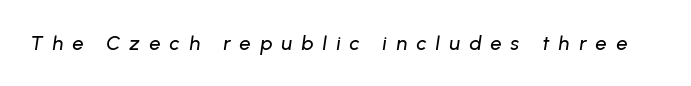
Yep, that's italic — everything's leaning. Each row of text sits above clean, open space. In terms of letterspacing, this is a distinctly airy, spread setting.
